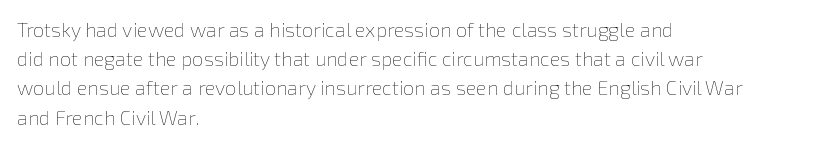
{"italic": "no", "bold": "no", "underline": "no", "align": "left", "line_spacing": "normal", "line_spacing_ratio": 1.46, "letter_spacing": "normal", "letter_spacing_em": 0.0, "glyph_px": 20}
